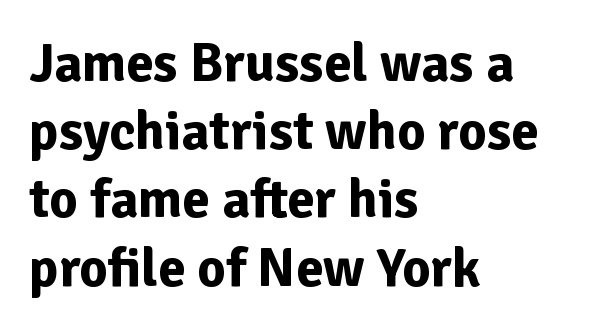
Q: Is the text bold? A: Yes.
Q: Is the text italic (slanted)? A: No, it is upright.
Q: Is the typeface a serif or a sans-serif typeface? A: Sans-serif.
Q: Is the text underlined? A: No.
Q: How is the paragraph aligned? A: Left-aligned.
Q: Is the spacing between letters normal or unusually wide? A: Normal.
Q: Width (condensed, normal, or wide)? A: Normal.
Q: Stroke contrast? A: Low.
Q: x-height? A: Medium.
Q: Monospaced? A: No.
